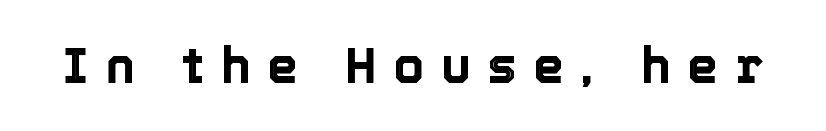
Think of a printed novel: that variable character pitch is what you see here. The lettering stays uniformly vertical, giving the passage a roman look. Is the letter spacing exaggerated? Yes — the characters are pushed far apart. Underline: absent.
